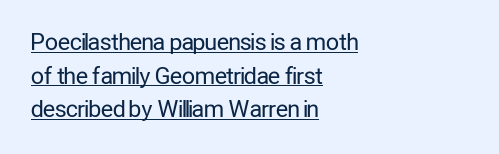
The compositor pushed each line to the left boundary. A typesetter would mark this as roman, not italic. The strokes are not fattened; the text isn't bold. No extra tracking has been applied to these lines. The specimen includes a rule beneath the text block's lines.
